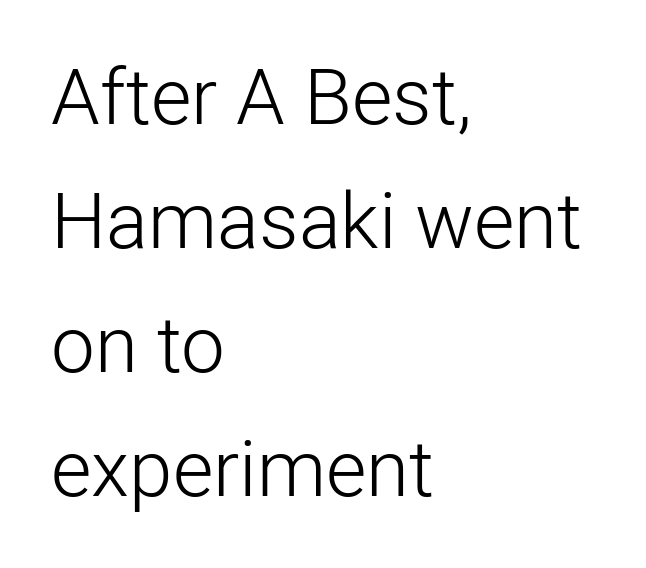
The image shows 78 px light sans-serif type, upright; set left-aligned, normal line spacing (1.59x), normal letter spacing, not underlined; low stroke contrast and a medium x-height.
